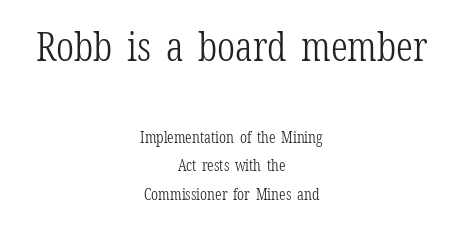
Q: Is the text bold? A: No.
Q: Is the text italic (slanted)? A: No, it is upright.
Q: Is the typeface a serif or a sans-serif typeface? A: Serif.
Q: Is the text underlined? A: No.
Q: How is the paragraph aligned? A: Centered.
Q: Is the spacing between letters normal or unusually wide? A: Normal.
Q: Which block of text is set in a larger size, the first (top) or the second (bottom)? A: The first (top) one.
Q: Width (condensed, normal, or wide)? A: Condensed.
Q: Stroke contrast? A: Low.
Q: x-height? A: Medium.
Q: Monospaced? A: No.
